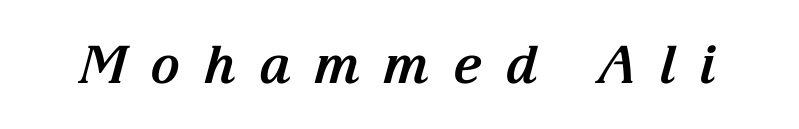
{"serif": "yes", "italic": "yes", "lean": "right", "slant_degrees": 15, "bold": "yes", "weight": "bold", "width": "normal", "stroke_contrast": "medium", "x_height": "medium", "monospaced": "no", "underline": "no", "letter_spacing": "wide", "letter_spacing_em": 0.44, "glyph_px": 52}
